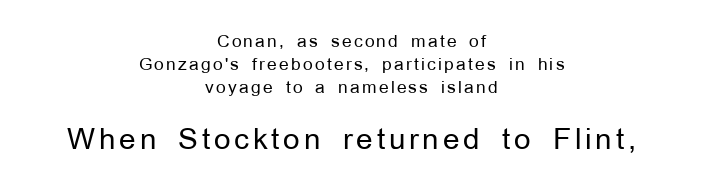
{"serif": "no", "italic": "no", "bold": "no", "weight": "regular", "width": "normal", "stroke_contrast": "low", "x_height": "medium", "monospaced": "no", "underline": "no", "align": "center", "line_spacing": "normal", "line_spacing_ratio": 1.36, "larger_block": "second", "size_ratio": 1.71, "glyph_px": 29}
